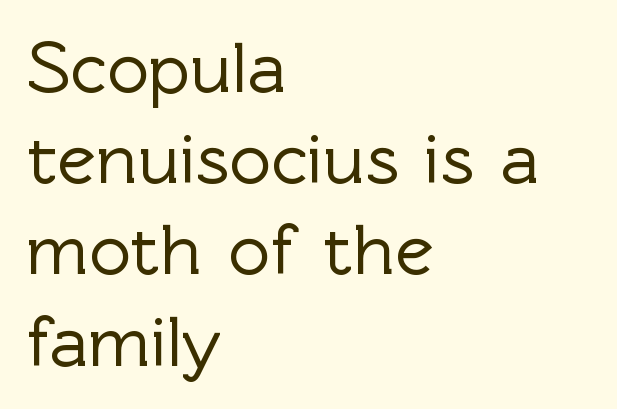
Q: Is the text italic (slanted)? A: No, it is upright.
Q: Is the typeface a serif or a sans-serif typeface? A: Sans-serif.
Q: Is the text underlined? A: No.
Q: How is the paragraph aligned? A: Left-aligned.
Q: Is the spacing between letters normal or unusually wide? A: Normal.
Q: Is the spacing between lines tight, normal or loose? A: Normal.
Q: Width (condensed, normal, or wide)? A: Normal.
Q: x-height? A: Medium.
Q: Monospaced? A: No.
